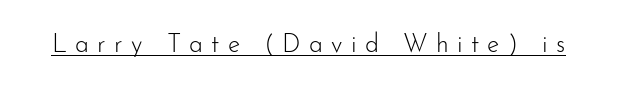
Q: Is the text bold? A: No.
Q: Is the text italic (slanted)? A: No, it is upright.
Q: Is the text underlined? A: Yes.
Q: Is the spacing between letters normal or unusually wide? A: Unusually wide.
